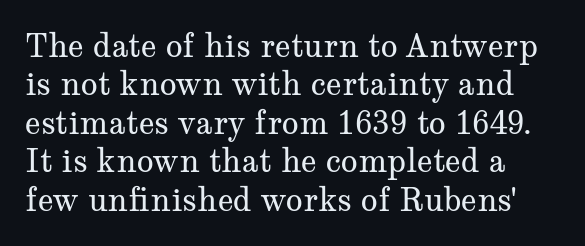
{"serif": "yes", "italic": "no", "bold": "no", "weight": "regular", "width": "wide", "stroke_contrast": "medium", "x_height": "medium", "monospaced": "no", "underline": "no", "align": "left", "line_spacing_ratio": 1.24, "letter_spacing": "normal", "letter_spacing_em": 0.0, "glyph_px": 31}
